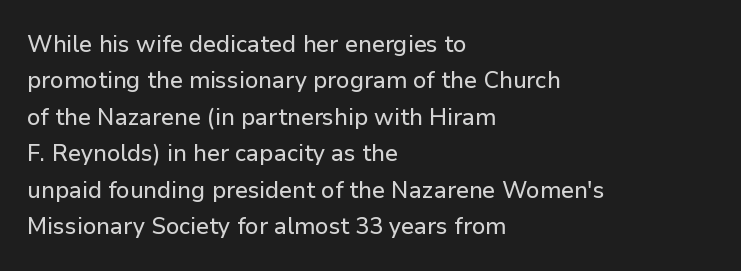
{"italic": "no", "underline": "no", "align": "left", "line_spacing": "normal", "line_spacing_ratio": 1.52, "letter_spacing": "normal", "letter_spacing_em": 0.0, "glyph_px": 24}
